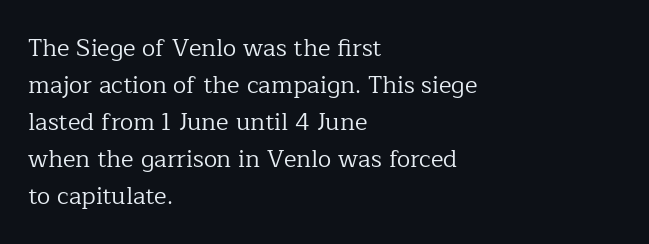
{"italic": "no", "bold": "no", "underline": "no", "align": "left", "line_spacing": "normal", "line_spacing_ratio": 1.54, "letter_spacing": "normal", "letter_spacing_em": 0.0, "glyph_px": 24}
